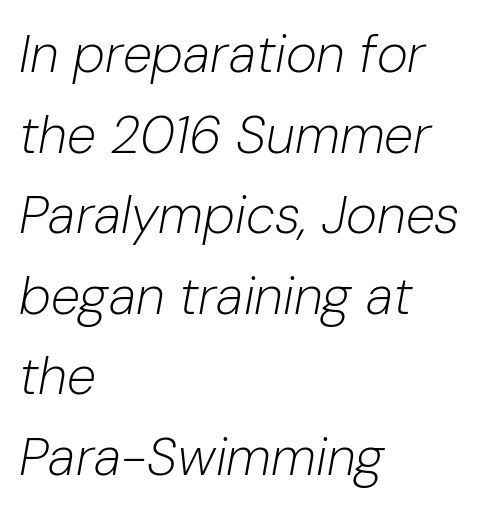
The image shows 53 px light type, italic (leaning right); set left-aligned, normal line spacing (1.52x), normal letter spacing, not underlined; low stroke contrast and a medium x-height.
